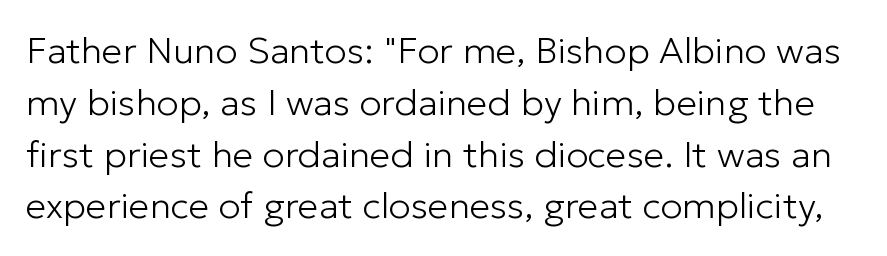
These lines keep a tight, regular rhythm from letter to letter. Font category for this specimen: sans-serif. The lettering stays uniformly vertical, giving the passage a roman look. Note the varied advance widths — an 'i' is clearly narrower than an 'm'. Bare-footed words on every line.
